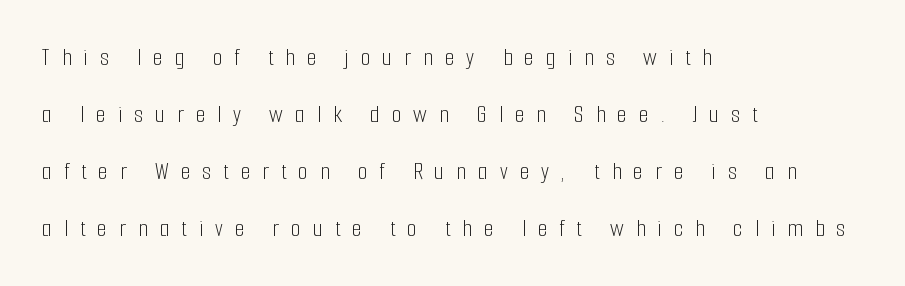
Q: Is the text bold? A: No.
Q: Is the text italic (slanted)? A: No, it is upright.
Q: Is the text underlined? A: No.
Q: How is the paragraph aligned? A: Left-aligned.
Q: Is the spacing between letters normal or unusually wide? A: Unusually wide.
Q: Is the spacing between lines tight, normal or loose? A: Loose.
